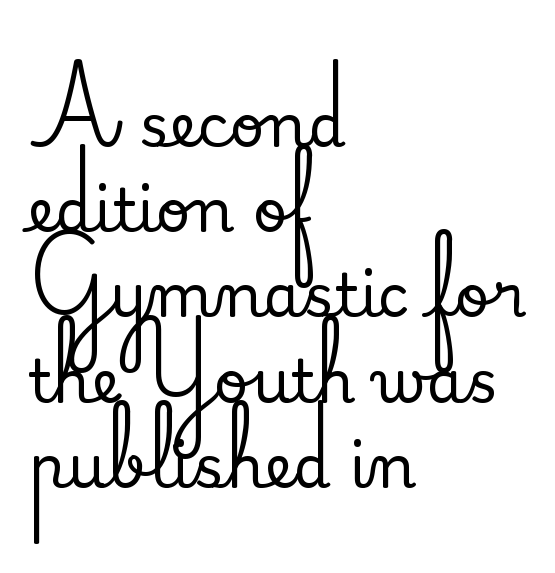
The image shows 60 px serif type, upright; set left-aligned, normal line spacing (1.42x), normal letter spacing, not underlined; medium stroke contrast and a small x-height.
